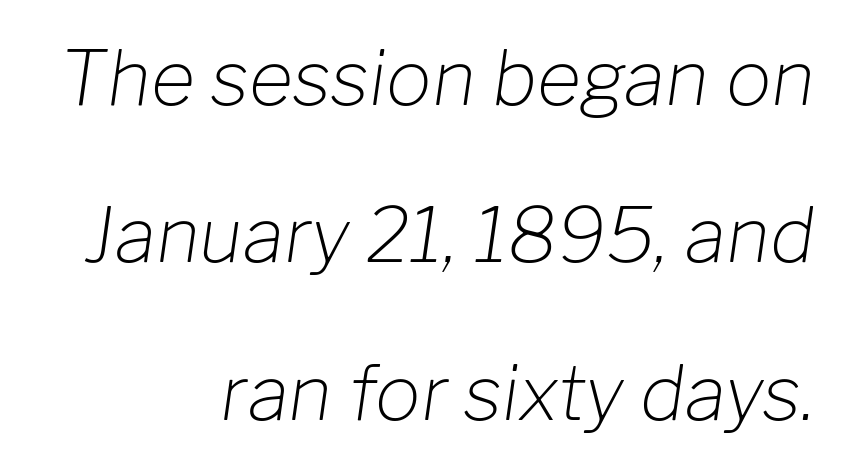
The type is set solid horizontally, with unmodified tracking. These lines stand farther apart than default settings would place them. Typeset ragged left — the right edge is the straight one. The letters are slanted; this is an italic face. Unmarked baselines from the first word to the last.
